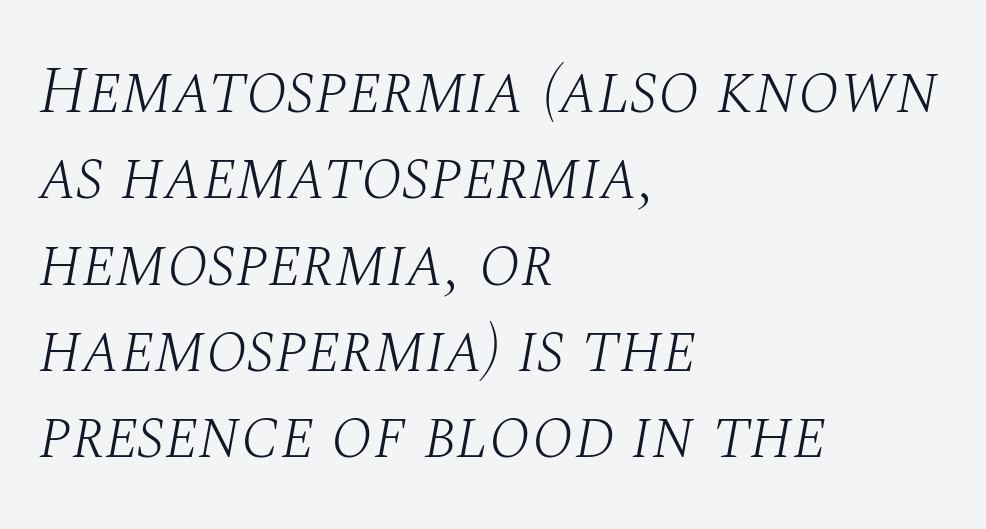
The image shows 68 px light serif type, italic (leaning right); set left-aligned, normal line spacing (1.27x), normal letter spacing, not underlined; medium stroke contrast and a large x-height.
